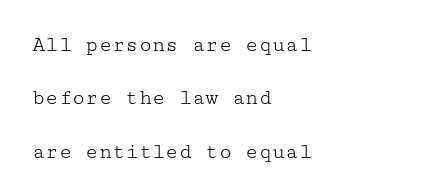
Q: Is the text bold? A: No.
Q: Is the text italic (slanted)? A: No, it is upright.
Q: Is the text underlined? A: No.
Q: How is the paragraph aligned? A: Left-aligned.
Q: Is the spacing between letters normal or unusually wide? A: Normal.
Q: Is the spacing between lines tight, normal or loose? A: Loose.
